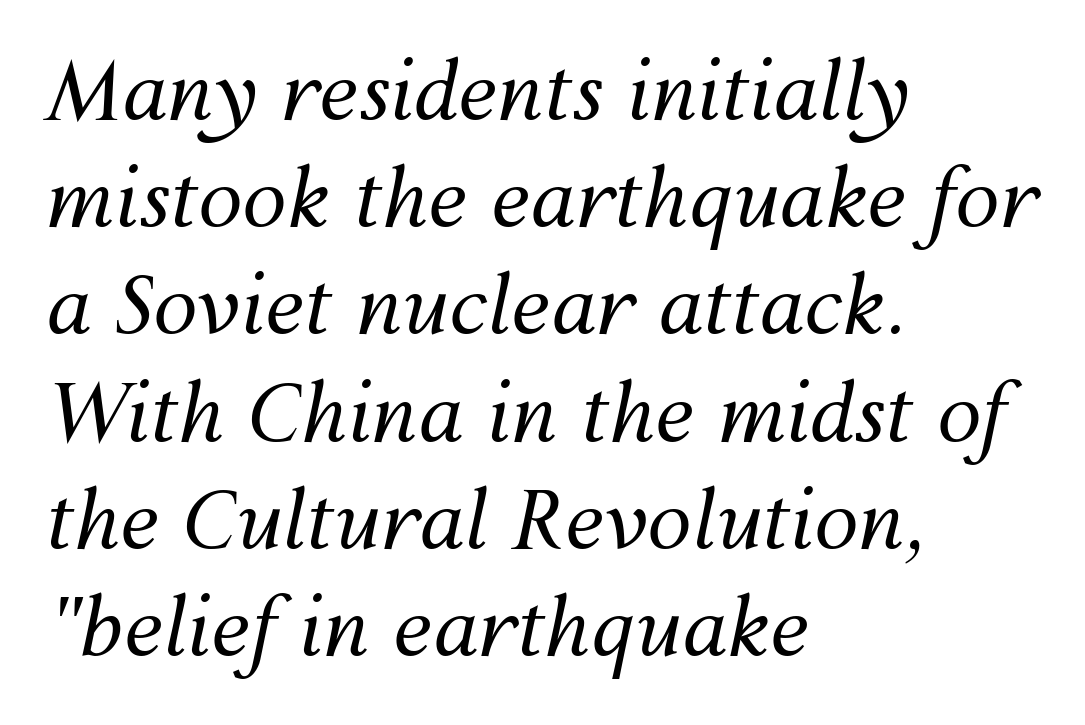
{"italic": "yes", "lean": "right", "slant_degrees": 12, "bold": "no", "weight": "regular", "width": "normal", "stroke_contrast": "medium", "x_height": "medium", "monospaced": "no", "underline": "no", "align": "left", "line_spacing": "normal", "line_spacing_ratio": 1.34, "letter_spacing": "normal", "letter_spacing_em": 0.0, "glyph_px": 80}
